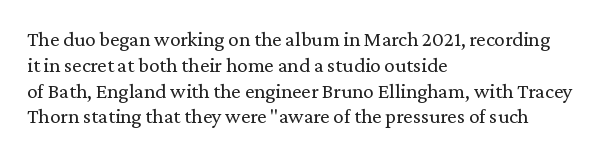
Visually the block forms a straight wall on the left and a jagged coastline on the right. This sample uses plain, unmodified letter spacing. The face looks like a standard text weight, possibly lighter. Check under the words: just untouched page. Does the lettering tilt? It doesn't — this is upright.
